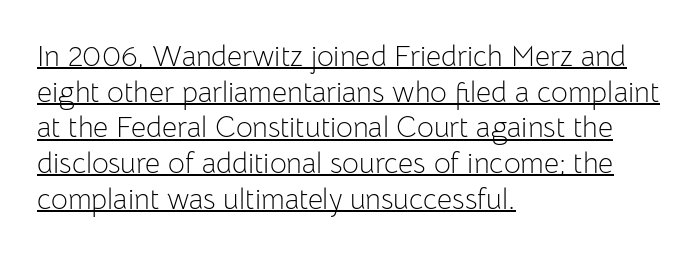
Q: Is the text bold? A: No.
Q: Is the text italic (slanted)? A: No, it is upright.
Q: Is the typeface a serif or a sans-serif typeface? A: Sans-serif.
Q: Is the text underlined? A: Yes.
Q: How is the paragraph aligned? A: Left-aligned.
Q: Is the spacing between letters normal or unusually wide? A: Normal.
Q: Width (condensed, normal, or wide)? A: Normal.
Q: Stroke contrast? A: Low.
Q: x-height? A: Medium.
Q: Monospaced? A: No.
